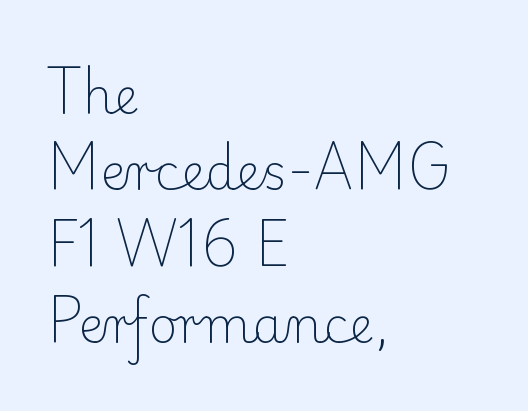
Q: Is the text bold? A: No.
Q: Is the text italic (slanted)? A: No, it is upright.
Q: Is the typeface a serif or a sans-serif typeface? A: Serif.
Q: Is the text underlined? A: No.
Q: How is the paragraph aligned? A: Left-aligned.
Q: Is the spacing between letters normal or unusually wide? A: Normal.
Q: Is the spacing between lines tight, normal or loose? A: Normal.
Q: Width (condensed, normal, or wide)? A: Normal.
Q: Stroke contrast? A: Low.
Q: x-height? A: Small.
Q: Monospaced? A: No.
